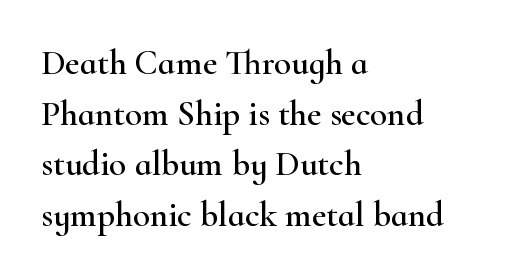
Q: Is the text italic (slanted)? A: No, it is upright.
Q: Is the typeface a serif or a sans-serif typeface? A: Serif.
Q: Is the text underlined? A: No.
Q: How is the paragraph aligned? A: Left-aligned.
Q: Is the spacing between letters normal or unusually wide? A: Normal.
Q: Is the spacing between lines tight, normal or loose? A: Normal.
Q: Width (condensed, normal, or wide)? A: Wide.
Q: Stroke contrast? A: High.
Q: x-height? A: Small.
Q: Monospaced? A: No.
